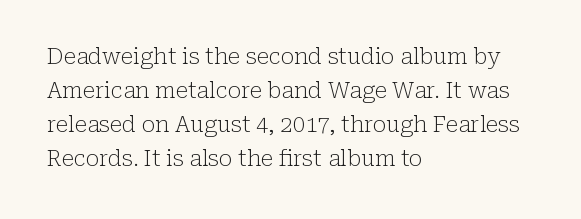
{"italic": "no", "bold": "no", "underline": "no", "align": "left", "line_spacing": "normal", "line_spacing_ratio": 1.54, "letter_spacing": "normal", "letter_spacing_em": 0.0, "glyph_px": 22}
